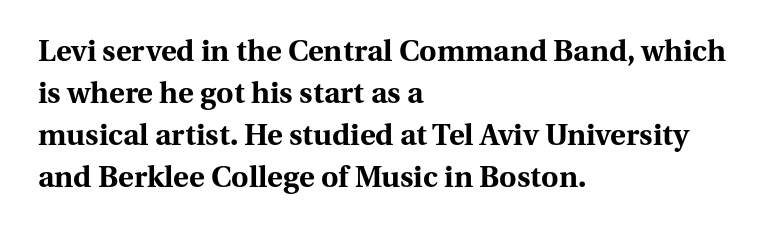
These lines are rendered in a variable-pitch font. Short and long lines alike share a common starting point at left. Spacing between characters is what you'd get straight out of the box. Ascenders rise straight up at ninety degrees.
